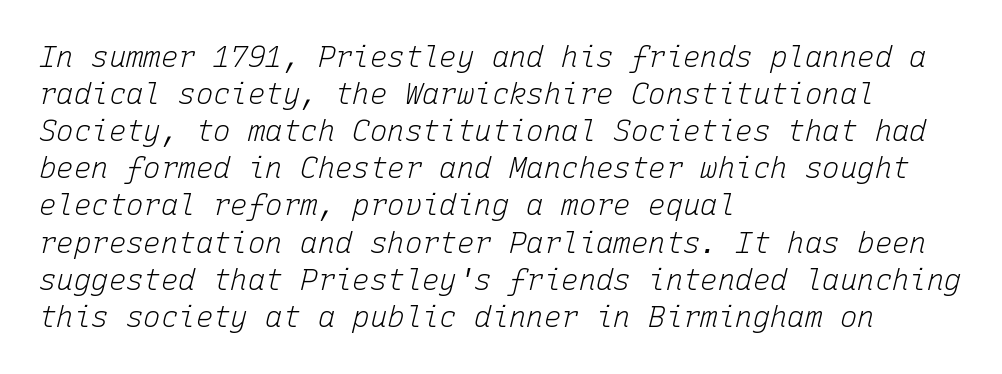
{"italic": "yes", "lean": "right", "slant_degrees": 15, "bold": "no", "weight": "light", "width": "normal", "stroke_contrast": "low", "x_height": "medium", "monospaced": "yes", "underline": "no", "align": "left", "line_spacing": "normal", "line_spacing_ratio": 1.28, "letter_spacing": "normal", "letter_spacing_em": 0.0, "glyph_px": 29}
